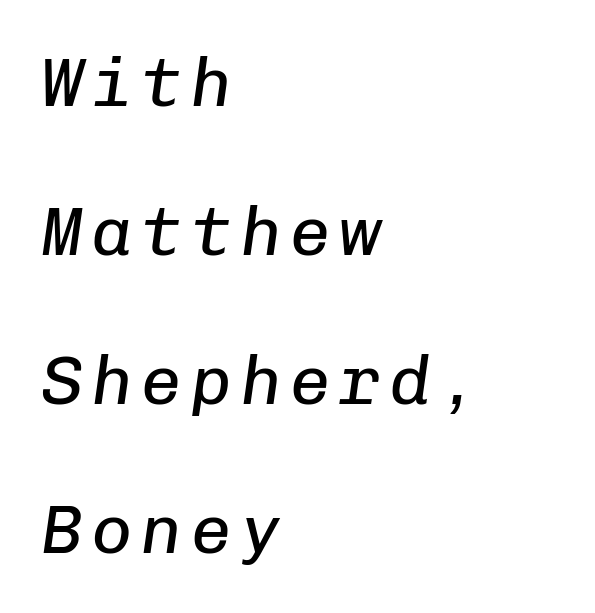
{"italic": "yes", "lean": "right", "slant_degrees": 8, "bold": "no", "weight": "regular", "width": "normal", "stroke_contrast": "low", "x_height": "medium", "monospaced": "yes", "underline": "no", "align": "left", "line_spacing": "loose", "line_spacing_ratio": 2.16, "glyph_px": 69}
